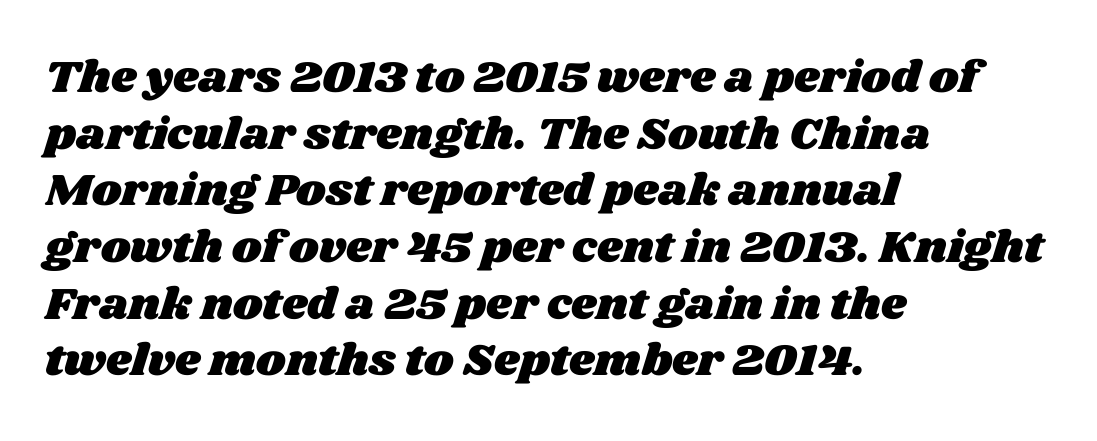
The image shows 45 px wide type; set left-aligned, normal line spacing (1.26x), normal letter spacing, not underlined; medium stroke contrast and a large x-height.
